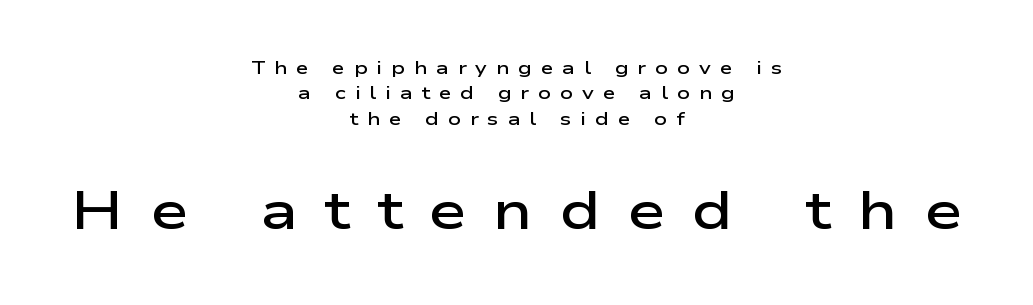
The image shows 54 px semibold, wide sans-serif type, upright; set centered, normal line spacing (1.41x), unusually wide letter spacing (+0.5 em), not underlined; the second (bottom) block is 3.0x larger; low stroke contrast and a medium x-height.
